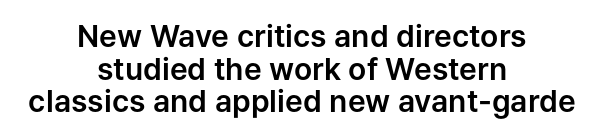
Vertically, the passage feels compressed, each row crowding the next. Letters rest on an invisible, unmarked baseline. Grotesque or geometric, the face here clearly has no serifs. Layout note: lines centered.
